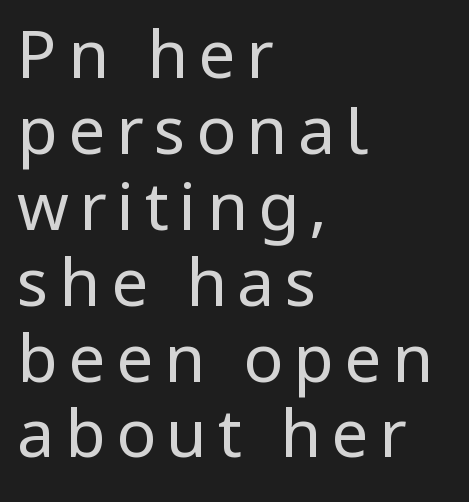
Q: Is the text bold? A: No.
Q: Is the text italic (slanted)? A: No, it is upright.
Q: Is the typeface a serif or a sans-serif typeface? A: Sans-serif.
Q: Is the text underlined? A: No.
Q: How is the paragraph aligned? A: Left-aligned.
Q: Is the spacing between lines tight, normal or loose? A: Tight.
Q: Width (condensed, normal, or wide)? A: Condensed.
Q: Stroke contrast? A: Low.
Q: x-height? A: Large.
Q: Monospaced? A: No.
